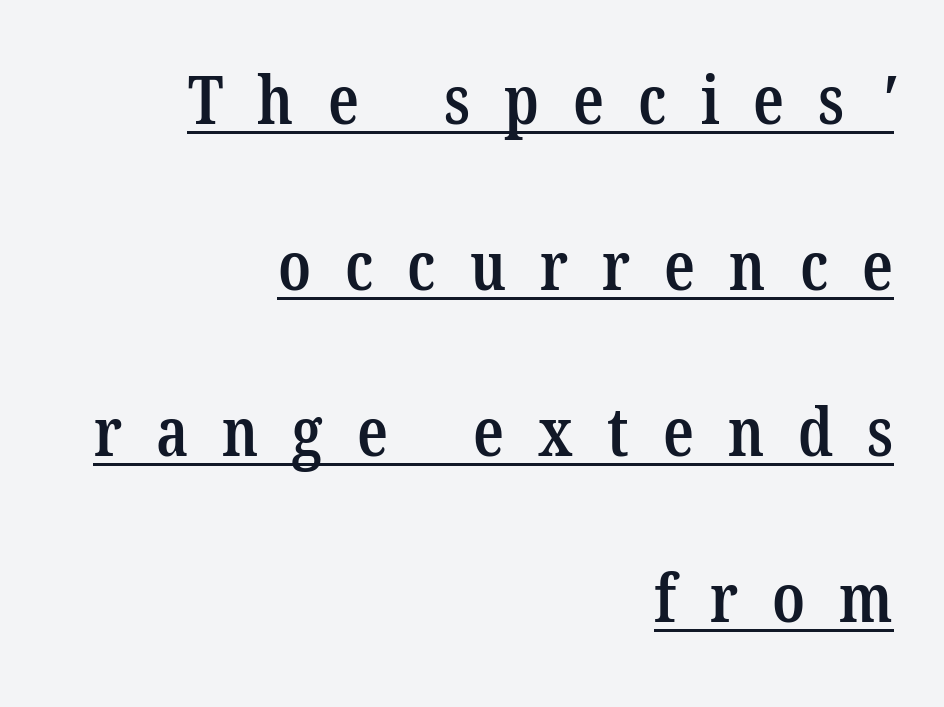
The image shows 68 px semibold, condensed serif type; set right-aligned, loose line spacing (2.44x), unusually wide letter spacing (+0.5 em), underlined; low stroke contrast and a medium x-height.
